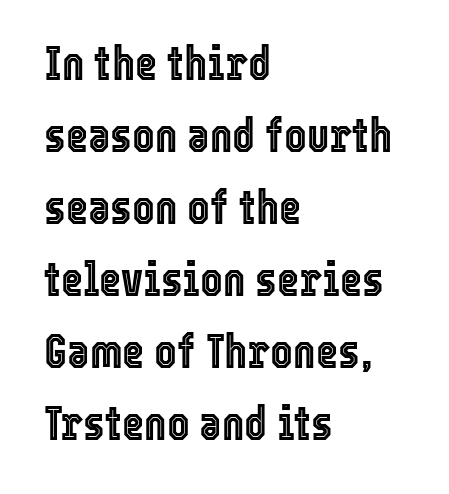
A typesetter would call this leading conventional body-copy spacing. Nothing unusual about the tracking: characters are spaced as the font intends. Does the lettering tilt? It doesn't — this is upright. Underline: absent.
